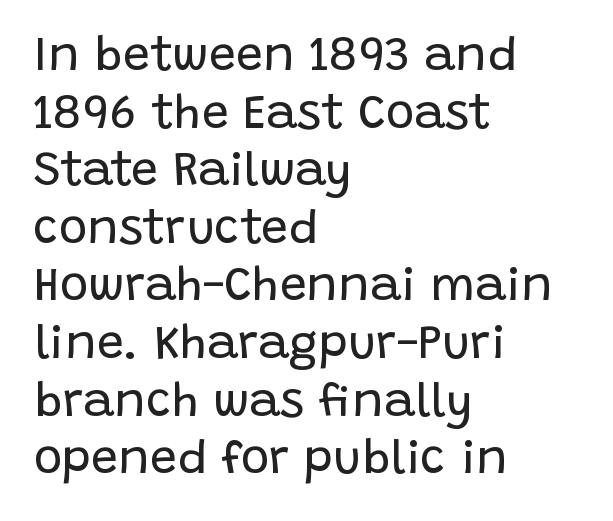
The image shows 48 px regular-weight sans-serif type, upright; set left-aligned, line spacing 1.2x, normal letter spacing, not underlined; low stroke contrast and a large x-height.
